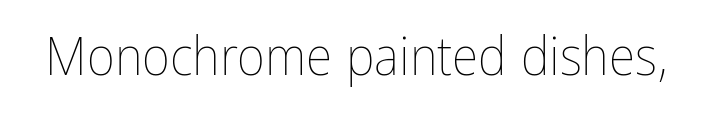
The image shows 54 px thin, condensed type, upright; set normal letter spacing, not underlined; low stroke contrast and a medium x-height.
